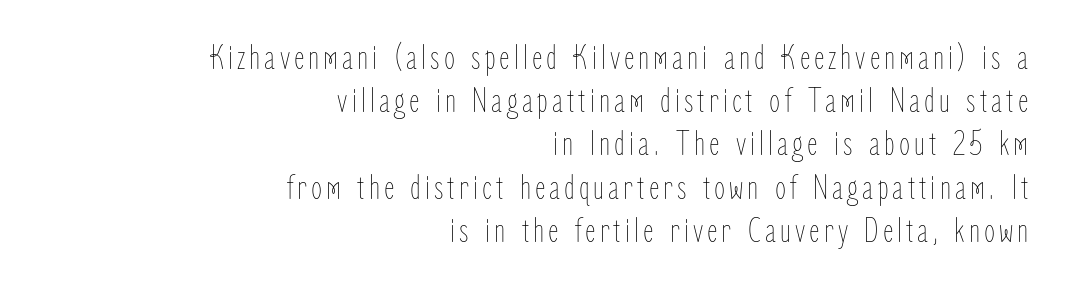
Q: Is the text bold? A: No.
Q: Is the text italic (slanted)? A: No, it is upright.
Q: Is the text underlined? A: No.
Q: How is the paragraph aligned? A: Right-aligned.
Q: Width (condensed, normal, or wide)? A: Condensed.
Q: Stroke contrast? A: Low.
Q: x-height? A: Medium.
Q: Monospaced? A: No.
